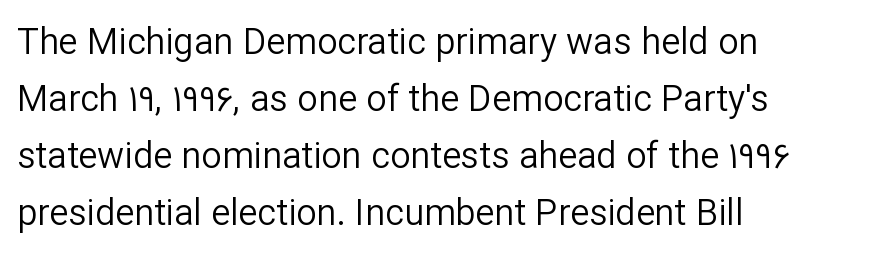
Look at the bottom of the vertical strokes: they stop flat, with no serifs. The passage shown stacks its lines at a standard gap. The compositor pushed each line to the left boundary. Unbolded letterforms with no extra heft. Tracking value appears to be zero — textbook default spacing.
